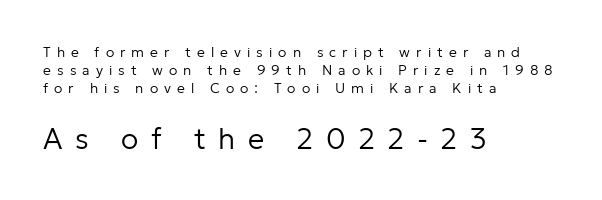
Examine the stroke ends and you'll find no serifs. This sample uses expanded letter spacing, leaving extra air between glyphs. The area under the type is left untouched. Vertical strokes here are truly vertical.
